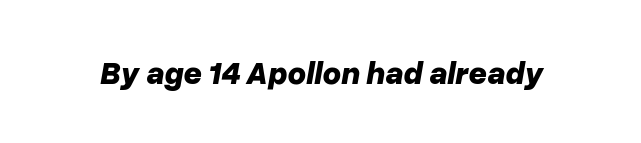
Q: Is the text bold? A: Yes.
Q: Is the text italic (slanted)? A: Yes, it leans right by about 10 degrees.
Q: Is the text underlined? A: No.
Q: Is the spacing between letters normal or unusually wide? A: Normal.
Q: Width (condensed, normal, or wide)? A: Normal.
Q: Stroke contrast? A: Low.
Q: x-height? A: Medium.
Q: Monospaced? A: No.
